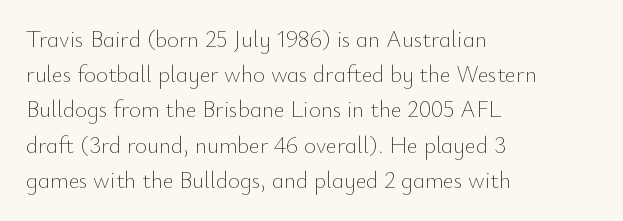
A typesetter would call this leading conventional body-copy spacing. Casual observation: everything's shoved over to the left. Counters stay open thanks to moderate or lighter strokes. The lettering stays uniformly vertical, giving the passage a roman look. No extra tracking has been applied to these lines. The gap between lines stays unmarked.
